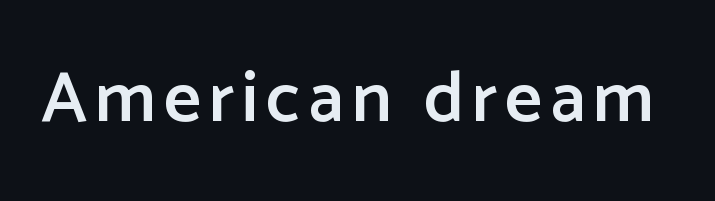
Q: Is the text bold? A: Semi-bold.
Q: Is the text italic (slanted)? A: No, it is upright.
Q: Is the typeface a serif or a sans-serif typeface? A: Sans-serif.
Q: Is the text underlined? A: No.
Q: Width (condensed, normal, or wide)? A: Normal.
Q: Stroke contrast? A: Low.
Q: x-height? A: Medium.
Q: Monospaced? A: No.
